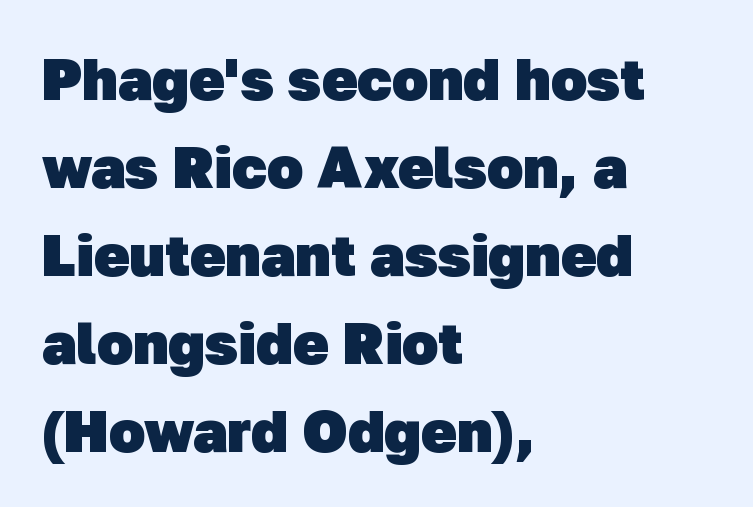
Q: Is the text bold? A: Yes.
Q: Is the typeface a serif or a sans-serif typeface? A: Sans-serif.
Q: Is the text underlined? A: No.
Q: How is the paragraph aligned? A: Left-aligned.
Q: Is the spacing between letters normal or unusually wide? A: Normal.
Q: Is the spacing between lines tight, normal or loose? A: Normal.
Q: Width (condensed, normal, or wide)? A: Normal.
Q: Stroke contrast? A: Low.
Q: x-height? A: Medium.
Q: Monospaced? A: No.
